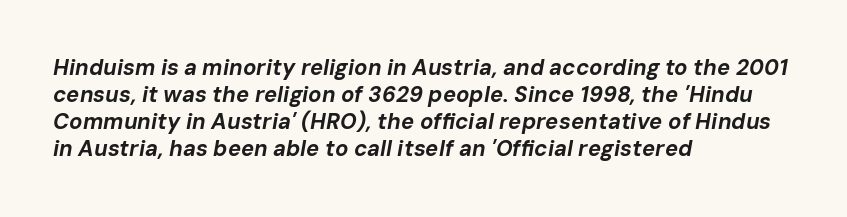
Q: Is the text bold? A: Yes.
Q: Is the text italic (slanted)? A: Yes, it leans right by about 10 degrees.
Q: Is the text underlined? A: No.
Q: How is the paragraph aligned? A: Left-aligned.
Q: Is the spacing between letters normal or unusually wide? A: Normal.
